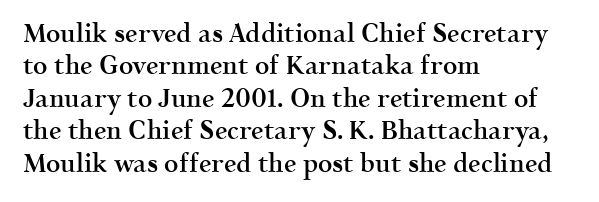
{"italic": "no", "bold": "semi", "underline": "no", "align": "left", "line_spacing": "normal", "line_spacing_ratio": 1.3, "letter_spacing": "normal", "letter_spacing_em": 0.0, "glyph_px": 25}
